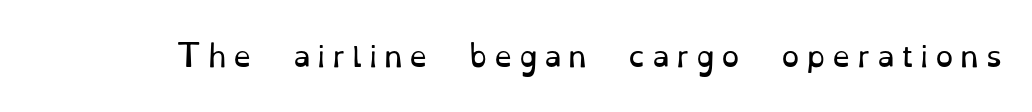
The image shows 29 px regular-weight type, upright; set unusually wide letter spacing (+0.22 em), not underlined; low stroke contrast and a small x-height.
